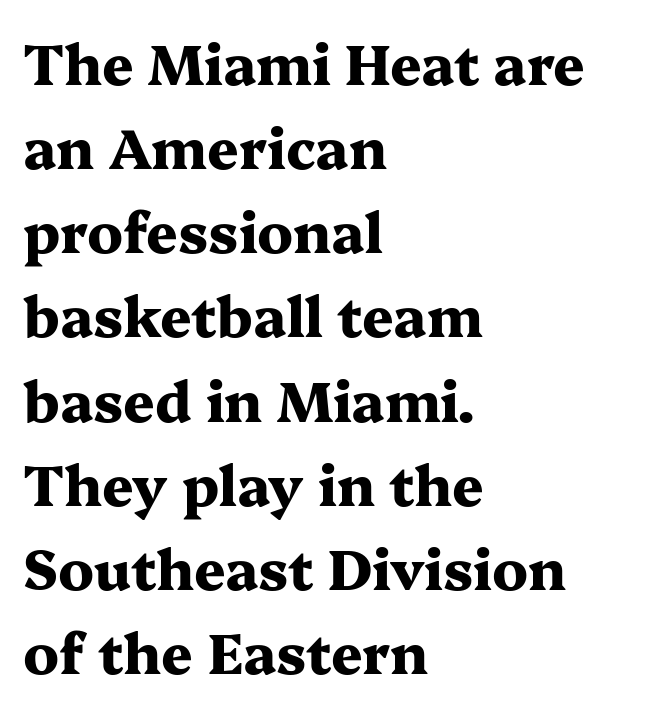
The image shows 55 px heavy, wide serif type, upright; set left-aligned, normal line spacing (1.53x), normal letter spacing, not underlined; medium stroke contrast and a medium x-height.
